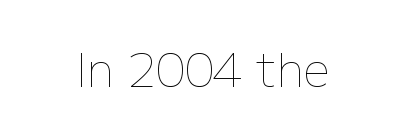
Default kerning and tracking; the words read as compact shapes. Compared with a typical body face, this is equally light or lighter still. Character widths vary here, with narrow letters taking less room than wide ones. Any mark beneath the type? The region is blank.
